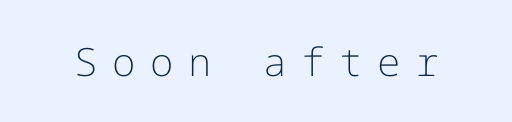
The image shows 39 px light sans-serif type, upright; set unusually wide letter spacing (+0.37 em), not underlined; low stroke contrast and a medium x-height.
